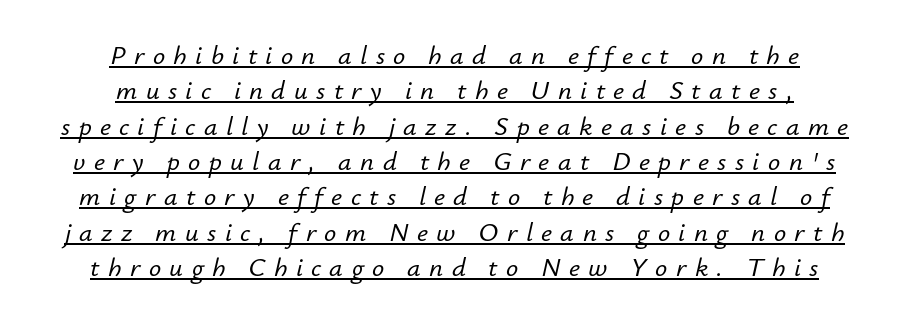
{"italic": "yes", "lean": "right", "slant_degrees": 12, "underline": "yes", "align": "center", "line_spacing": "normal", "line_spacing_ratio": 1.31, "letter_spacing": "wide", "letter_spacing_em": 0.31, "glyph_px": 27}
